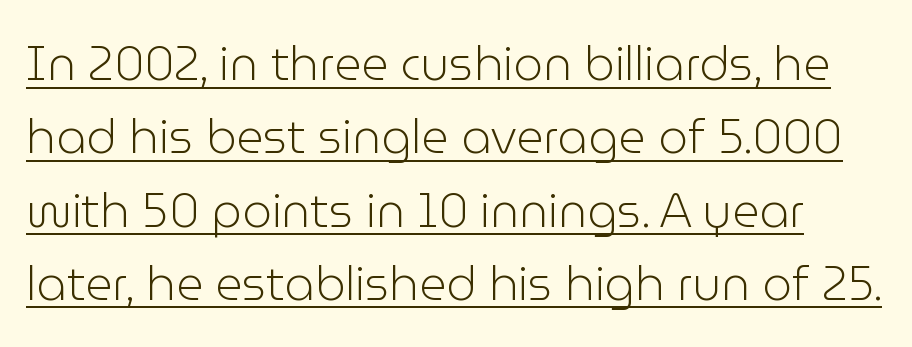
Q: Is the text bold? A: No.
Q: Is the text italic (slanted)? A: No, it is upright.
Q: Is the typeface a serif or a sans-serif typeface? A: Sans-serif.
Q: Is the text underlined? A: Yes.
Q: Is the spacing between letters normal or unusually wide? A: Normal.
Q: Is the spacing between lines tight, normal or loose? A: Normal.
Q: Width (condensed, normal, or wide)? A: Normal.
Q: Stroke contrast? A: Low.
Q: x-height? A: Medium.
Q: Monospaced? A: No.
